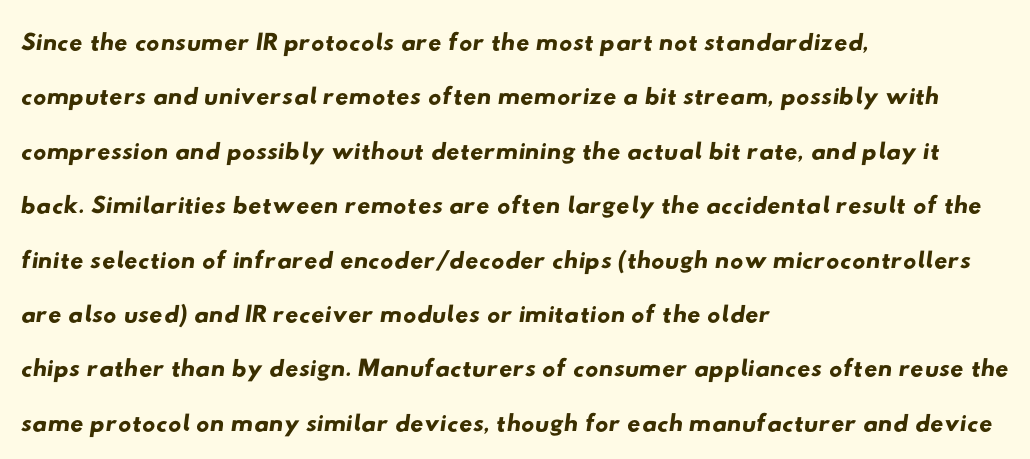
The image shows 37 px wide sans-serif type; set left-aligned, normal line spacing (1.47x), normal letter spacing, not underlined; low stroke contrast and a small x-height.
